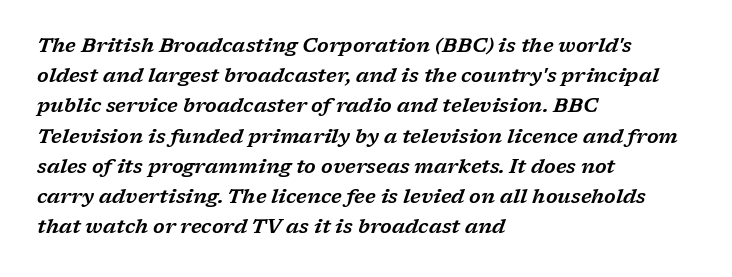
{"italic": "yes", "lean": "right", "slant_degrees": 17, "underline": "no", "align": "left", "line_spacing": "normal", "line_spacing_ratio": 1.51, "letter_spacing": "normal", "letter_spacing_em": 0.0, "glyph_px": 20}
